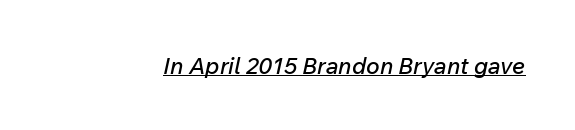
{"italic": "yes", "lean": "right", "slant_degrees": 12, "underline": "yes", "letter_spacing": "normal", "letter_spacing_em": 0.0, "glyph_px": 23}
